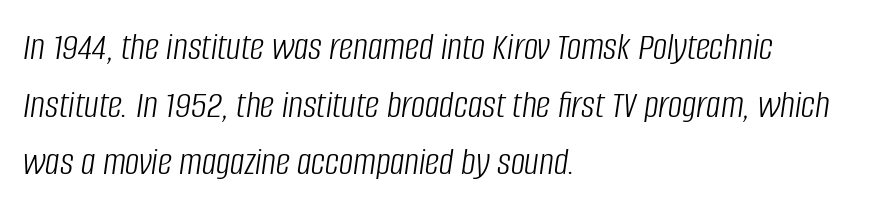
The lettering tilts uniformly, giving the passage an italic look. Which margin do the lines hug? The left one — the right edge is uneven. Is this a fixed-width face? No — the glyphs have proportional, varying widths. Vertical spacing — default.
